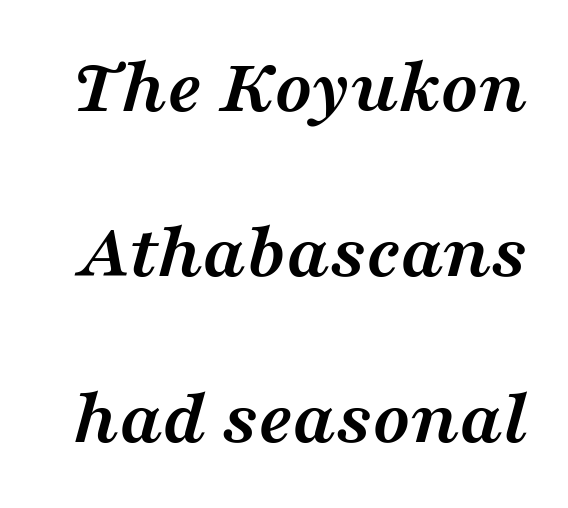
{"serif": "yes", "italic": "yes", "lean": "right", "slant_degrees": 16, "bold": "yes", "weight": "semibold", "width": "wide", "stroke_contrast": "medium", "x_height": "medium", "monospaced": "no", "underline": "no", "line_spacing": "loose", "line_spacing_ratio": 2.12, "letter_spacing": "normal", "letter_spacing_em": 0.0, "glyph_px": 78}
